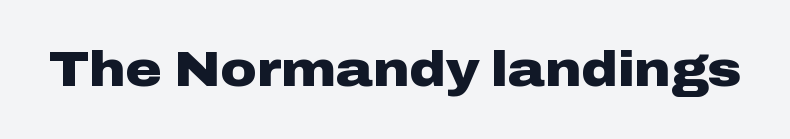
Type style note: lacks serifs. The letters advance in unequal steps, a hallmark of proportional type. Underlining? Definitely not there. The face used here has the dense, thick strokes of a bold. Ordinary non-slanted type is in use. In terms of letterspacing, this is plain default setting.
